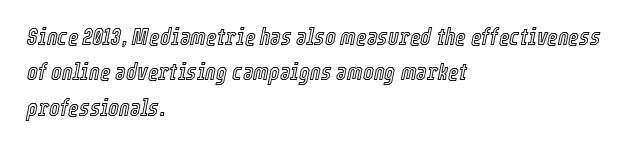
{"italic": "yes", "lean": "right", "slant_degrees": 12, "underline": "no", "align": "left", "line_spacing": "normal", "line_spacing_ratio": 1.54, "letter_spacing": "normal", "letter_spacing_em": 0.0, "glyph_px": 23}
